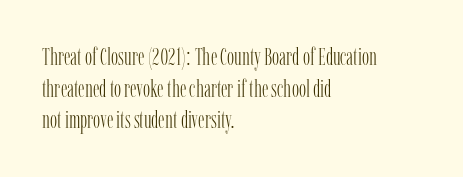
Q: Is the text bold? A: No.
Q: Is the text italic (slanted)? A: No, it is upright.
Q: Is the text underlined? A: No.
Q: How is the paragraph aligned? A: Left-aligned.
Q: Is the spacing between letters normal or unusually wide? A: Normal.
Q: Is the spacing between lines tight, normal or loose? A: Normal.
